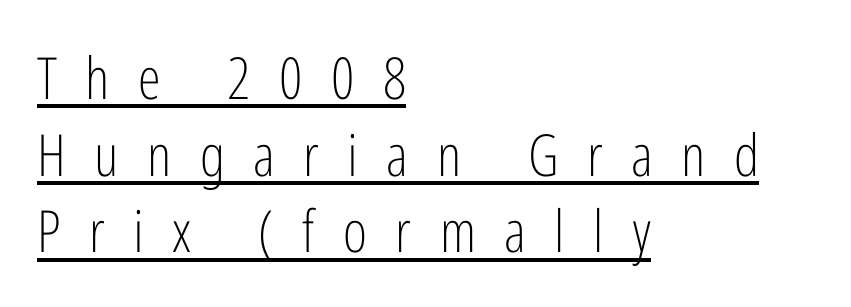
{"serif": "no", "italic": "no", "bold": "no", "weight": "light", "width": "condensed", "stroke_contrast": "low", "x_height": "medium", "monospaced": "no", "underline": "yes", "align": "left", "line_spacing": "normal", "line_spacing_ratio": 1.32, "letter_spacing": "wide", "letter_spacing_em": 0.49, "glyph_px": 58}
